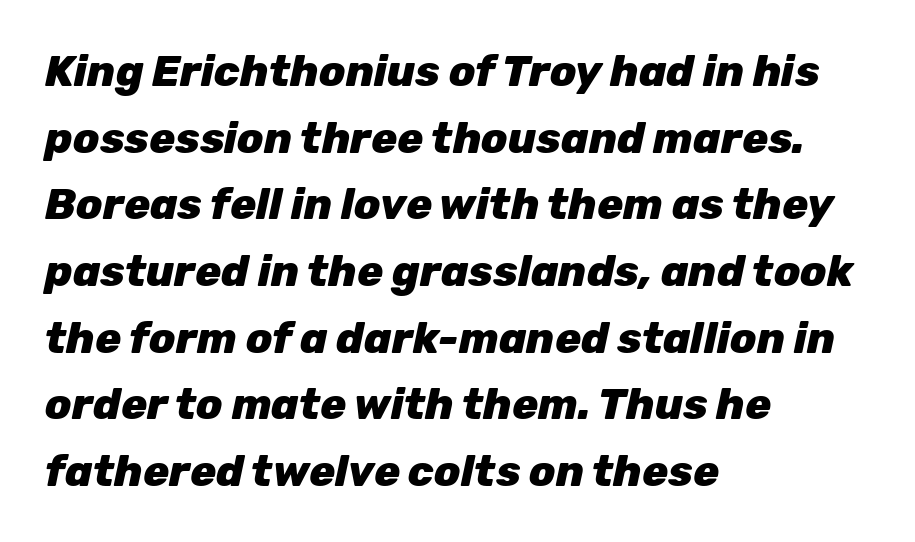
The image shows 43 px heavy type, italic (leaning right); set left-aligned, normal line spacing (1.55x), normal letter spacing, not underlined; low stroke contrast and a medium x-height.
